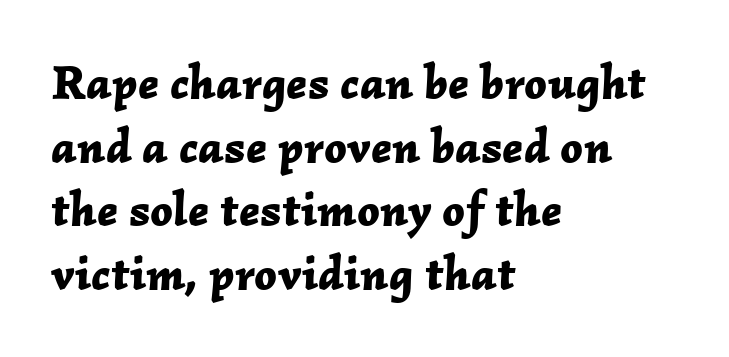
Q: Is the text bold? A: Yes.
Q: Is the text italic (slanted)? A: Yes, it leans right by about 2 degrees.
Q: Is the text underlined? A: No.
Q: How is the paragraph aligned? A: Left-aligned.
Q: Is the spacing between letters normal or unusually wide? A: Normal.
Q: Is the spacing between lines tight, normal or loose? A: Normal.
Q: Width (condensed, normal, or wide)? A: Normal.
Q: Stroke contrast? A: Low.
Q: x-height? A: Medium.
Q: Monospaced? A: No.
